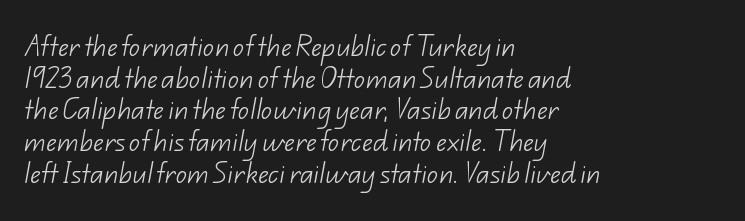
The image shows 23 px text type; set left-aligned, normal line spacing (1.38x), normal letter spacing, not underlined.
